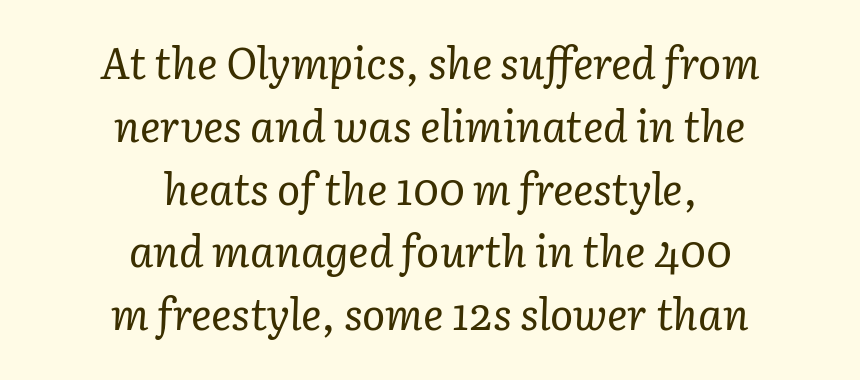
The image shows 43 px regular-weight serif type, italic (leaning right); set centered, normal line spacing (1.46x), normal letter spacing, not underlined; low stroke contrast and a medium x-height.
